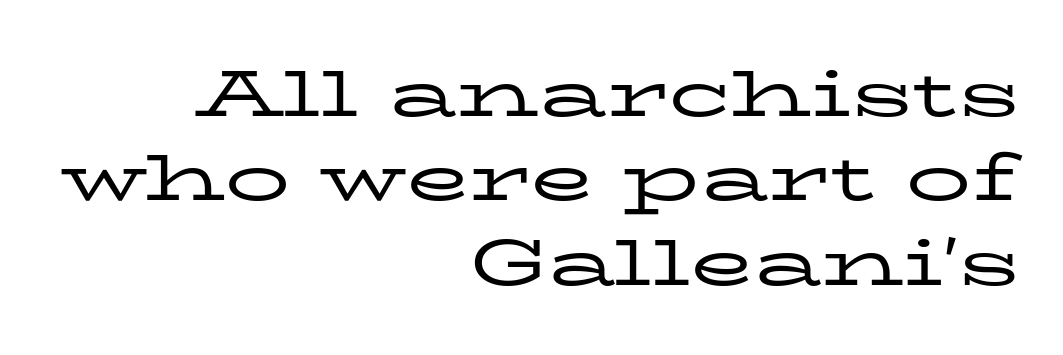
{"serif": "yes", "italic": "no", "bold": "no", "weight": "regular", "width": "wide", "stroke_contrast": "low", "x_height": "medium", "monospaced": "no", "underline": "no", "align": "right", "line_spacing": "normal", "line_spacing_ratio": 1.3, "letter_spacing": "normal", "letter_spacing_em": 0.0, "glyph_px": 65}
